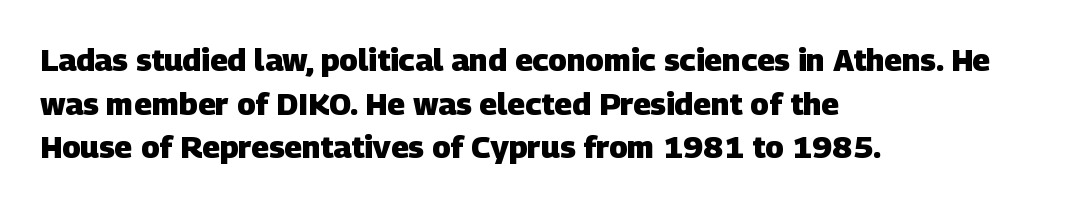
The image shows 31 px heavy sans-serif type; set left-aligned, normal line spacing (1.41x), normal letter spacing, not underlined; low stroke contrast and a large x-height.
